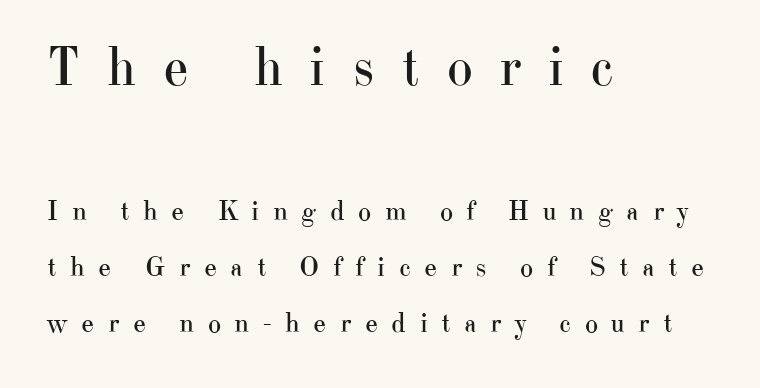
The foot of each line stays bare and open. Font category for this specimen: serif. This layout puts the oversized block above and the modest block below. A typesetter would call this proportional, since set widths differ per character.
